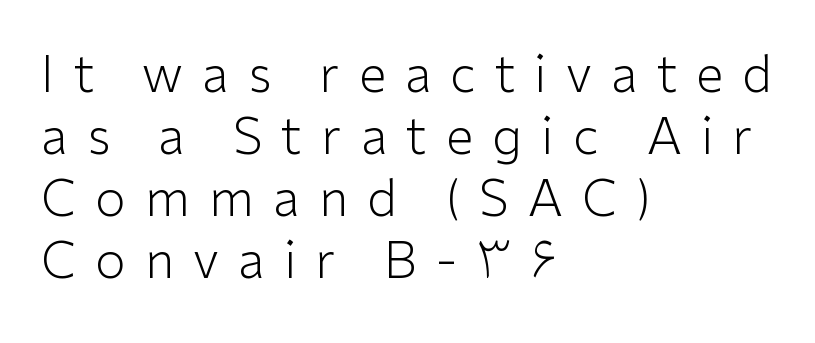
To sum up the face: it is a sans, with no serifs. The setting favours the left margin, as ordinary paragraphs usually do. The tracking jumps out immediately: characters are airy and widely separated. Heaviness? Minimal to ordinary, like unemphasized prose.
